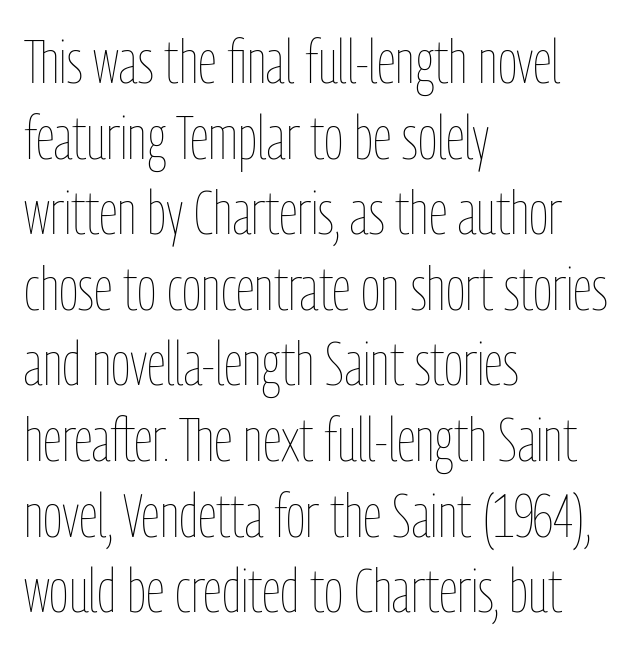
Students, note that the glyphs here touch the page at normal intervals. Proportional: the letters do not fall into vertical columns. This sample keeps an unexceptional amount of space between lines. Tall strokes in this sample are plumb rather than angled. Horizontal alignment here is leftward, the default for most running prose.
